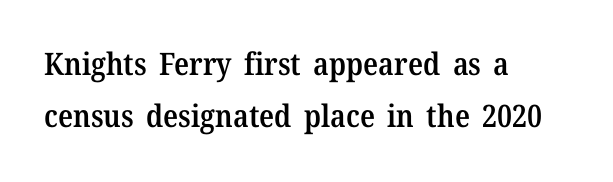
{"serif": "yes", "italic": "no", "bold": "semi", "weight": "semibold", "width": "normal", "stroke_contrast": "medium", "x_height": "medium", "monospaced": "no", "underline": "no", "align": "left", "line_spacing": "normal", "line_spacing_ratio": 1.69, "letter_spacing": "normal", "letter_spacing_em": 0.0, "glyph_px": 31}
